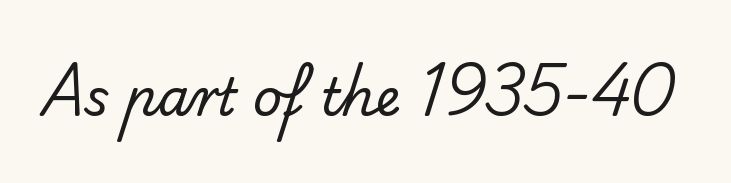
The image shows 51 px regular-weight sans-serif type; set normal letter spacing, not underlined; low stroke contrast and a small x-height.
